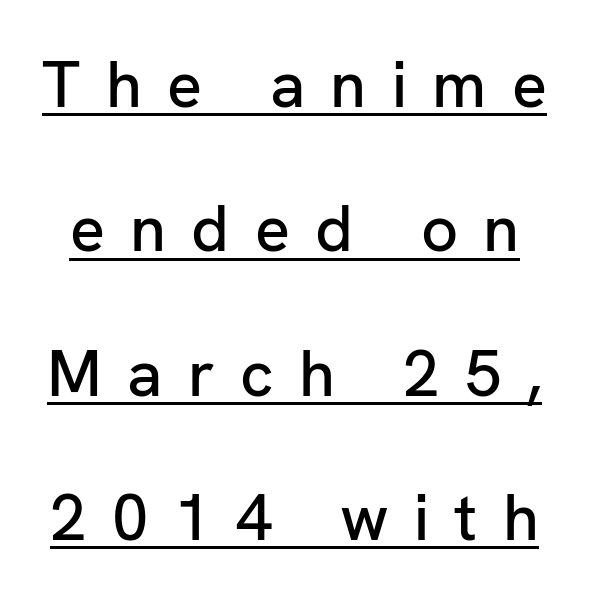
{"serif": "no", "italic": "no", "width": "normal", "stroke_contrast": "low", "x_height": "medium", "monospaced": "no", "underline": "yes", "line_spacing": "loose", "line_spacing_ratio": 2.22, "letter_spacing": "wide", "letter_spacing_em": 0.39, "glyph_px": 65}
